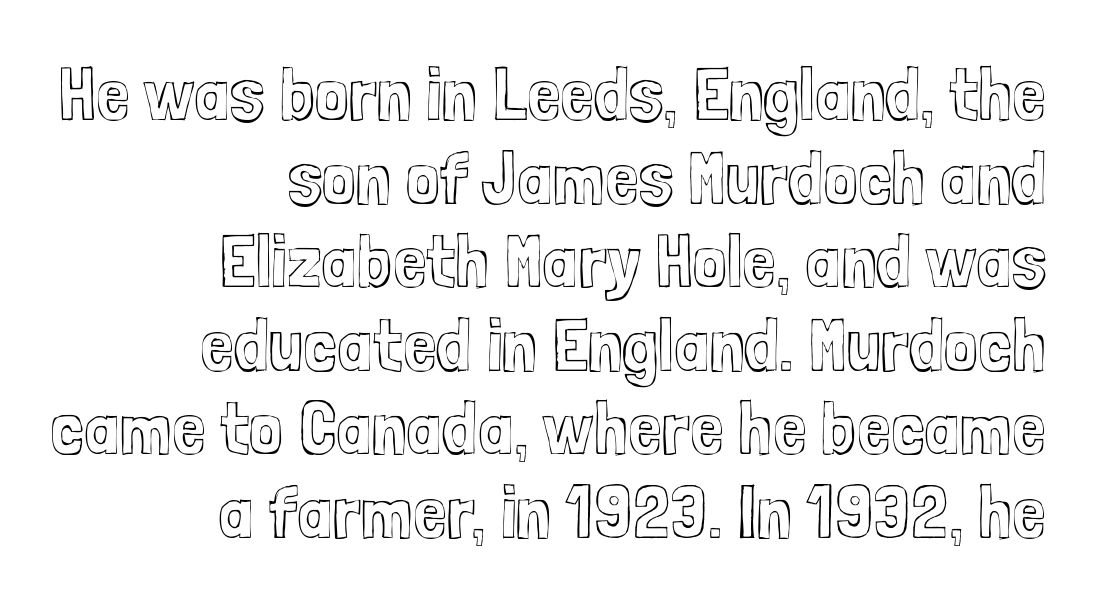
Words float on clear page, feet unadorned. Leading is clearly below the norm, producing a dense column. Short note: letters normally spaced. The paragraph shown leans on its right margin. Note the varied advance widths — an 'i' is clearly narrower than an 'm'.
